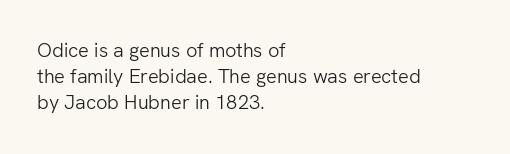
No chunkiness to these letters — they're not bold. Alignment: flush left. Do the letters lean? They stand straight. Horizontal bands of white between lines are of average thickness. Has an underline been added? It has not. Is the letter spacing exaggerated? No — it looks like the ordinary default.
